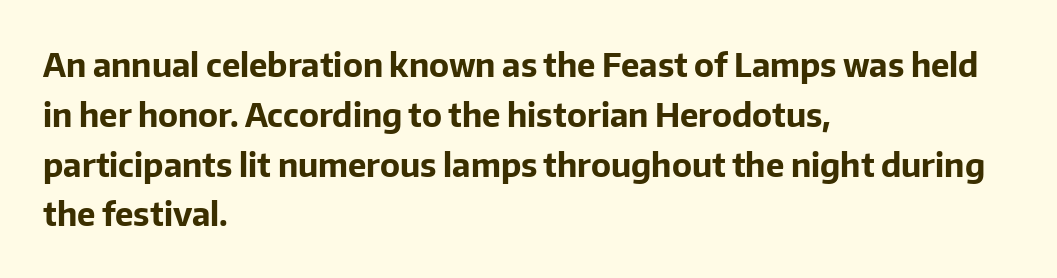
This sample uses an upright cut, with every glyph sitting square on the baseline. Grotesque or geometric, the face here clearly has no serifs. This rendering features lettering with no underline. A full-strength bold gives these letters their thick strokes. Think of a printed novel: that variable character pitch is what you see here. The text block is weighted toward the left margin, trailing off unevenly rightward.
